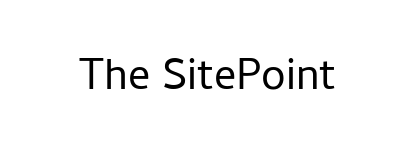
The image shows 44 px regular-weight sans-serif type, upright; set normal letter spacing, not underlined; low stroke contrast and a medium x-height.
